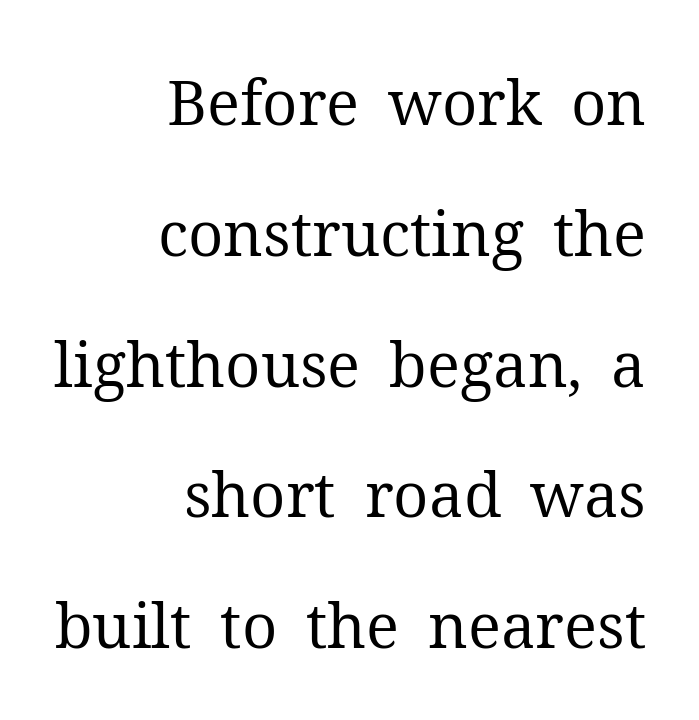
The image shows 62 px regular-weight serif type, upright; set right-aligned, loose line spacing (2.11x), normal letter spacing, not underlined; medium stroke contrast and a medium x-height.
